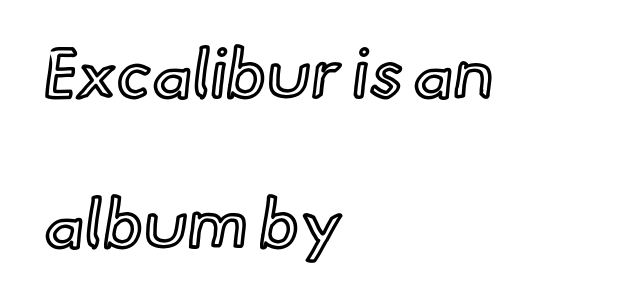
Q: Is the text italic (slanted)? A: Yes.
Q: Is the text underlined? A: No.
Q: How is the paragraph aligned? A: Left-aligned.
Q: Is the spacing between letters normal or unusually wide? A: Normal.
Q: Is the spacing between lines tight, normal or loose? A: Loose.
Q: Width (condensed, normal, or wide)? A: Normal.
Q: x-height? A: Small.
Q: Monospaced? A: No.
